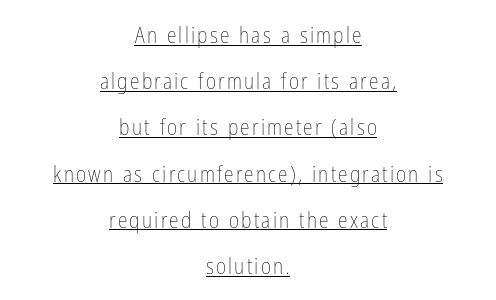
The image shows 22 px text type, upright; set centered, loose line spacing (2.1x), underlined.
